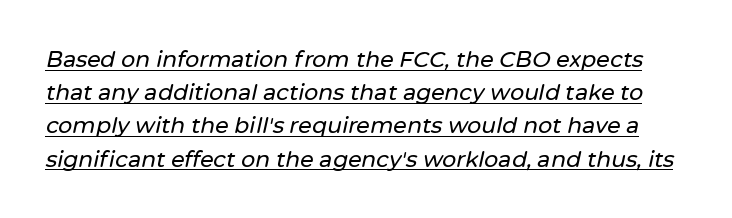
A normal amount of white space separates one row of letters from the next. Students, note that the glyphs here touch the page at normal intervals. The passage shown leans; its letterforms are oblique. The lettering is marked with a stroke running underneath it.
